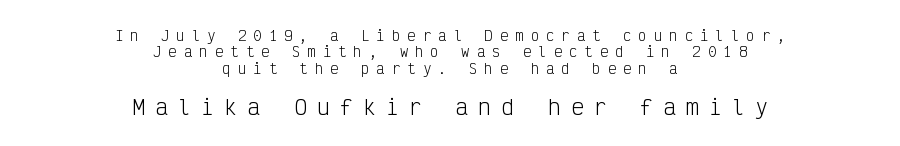
The image shows 21 px text type, upright; set centered, line spacing 1.17x, unusually wide letter spacing (+0.5 em), not underlined; the second (bottom) block is 1.5x larger.
